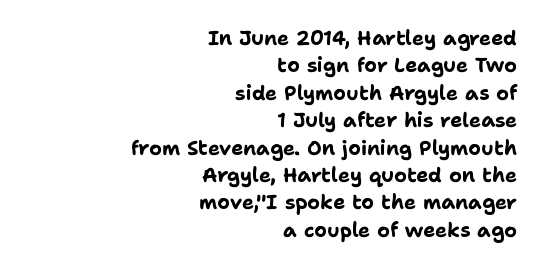
{"italic": "no", "bold": "yes", "underline": "no", "align": "right", "line_spacing": "normal", "line_spacing_ratio": 1.37, "letter_spacing": "normal", "letter_spacing_em": 0.0, "glyph_px": 20}
